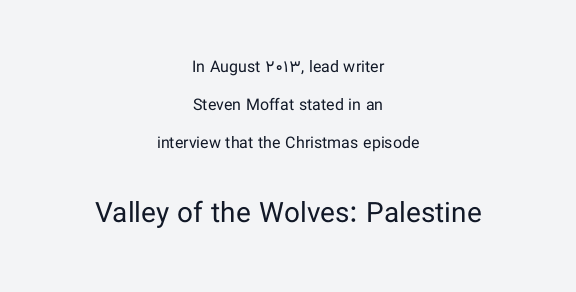
The space between consecutive lines is lavish. The lines are quadded center. The area under the type is left untouched. Small over large — that's the arrangement of the two blocks here. A roman cut, with each character standing at attention. You could not count columns in this text — the font is proportionally spaced.
